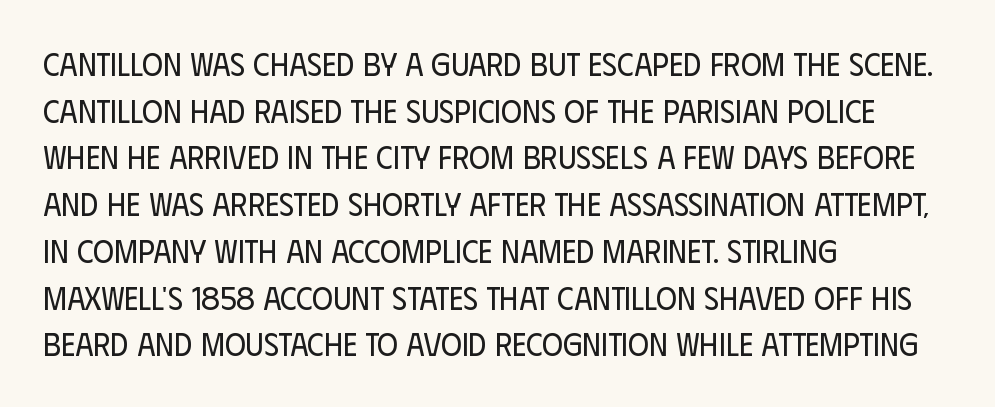
{"serif": "no", "italic": "no", "bold": "no", "weight": "regular", "width": "condensed", "stroke_contrast": "low", "x_height": "large", "monospaced": "no", "underline": "no", "align": "left", "line_spacing": "normal", "line_spacing_ratio": 1.46, "letter_spacing": "normal", "letter_spacing_em": 0.0, "glyph_px": 32}
